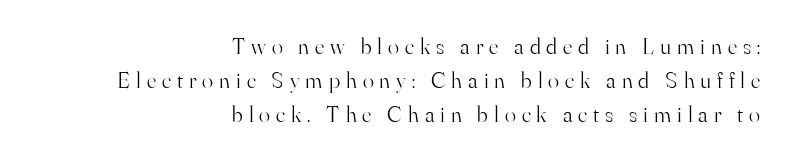
{"italic": "no", "bold": "no", "underline": "no", "align": "right", "line_spacing": "normal", "line_spacing_ratio": 1.47, "letter_spacing": "wide", "letter_spacing_em": 0.26, "glyph_px": 23}
